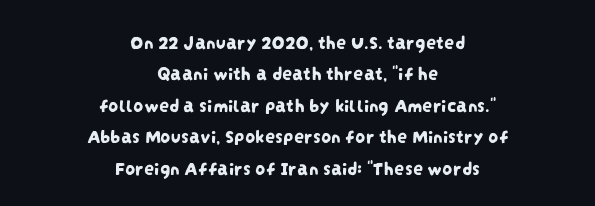
Q: Is the text underlined? A: No.
Q: How is the paragraph aligned? A: Centered.
Q: Is the spacing between letters normal or unusually wide? A: Normal.
Q: Is the spacing between lines tight, normal or loose? A: Normal.
